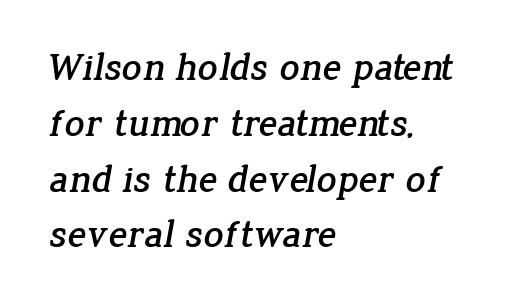
{"serif": "yes", "width": "normal", "stroke_contrast": "low", "x_height": "medium", "monospaced": "no", "underline": "no", "align": "left", "line_spacing": "normal", "line_spacing_ratio": 1.43, "letter_spacing": "normal", "letter_spacing_em": 0.0, "glyph_px": 39}
